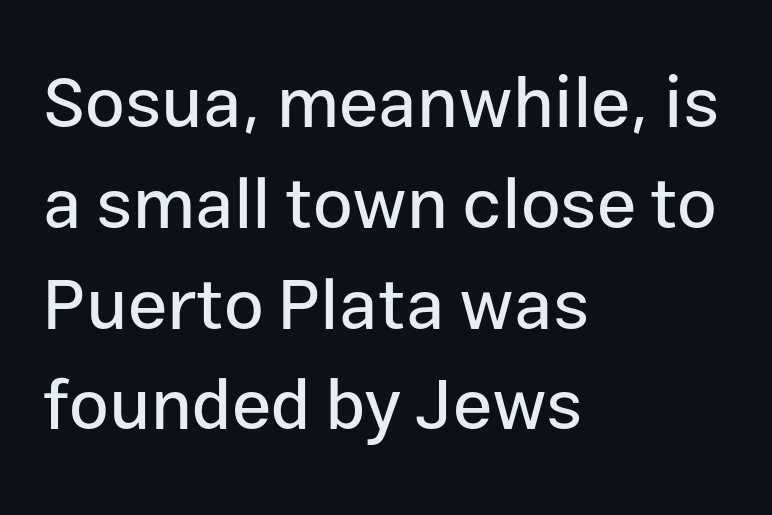
The image shows 71 px sans-serif type, upright; set left-aligned, normal line spacing (1.42x), normal letter spacing, not underlined; low stroke contrast and a medium x-height.
